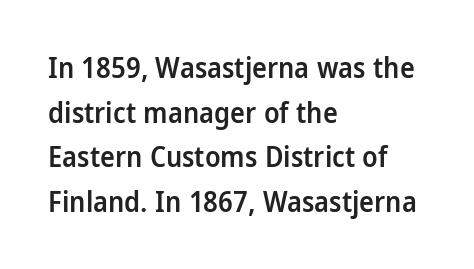
Proportional: the letters do not fall into vertical columns. The letters carry no serifs — their stems end cleanly without finishing strokes. The area under the type is left untouched. When letters stand straight like this, we call the style roman or upright. Caption: multi-line text, flush left, ragged right.
